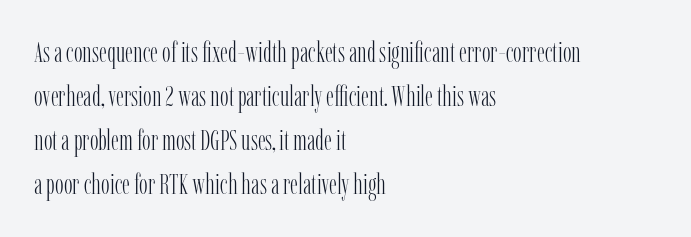
The image shows 29 px light, condensed serif type, upright; set left-aligned, normal line spacing (1.52x), normal letter spacing, not underlined; low stroke contrast and a medium x-height.
